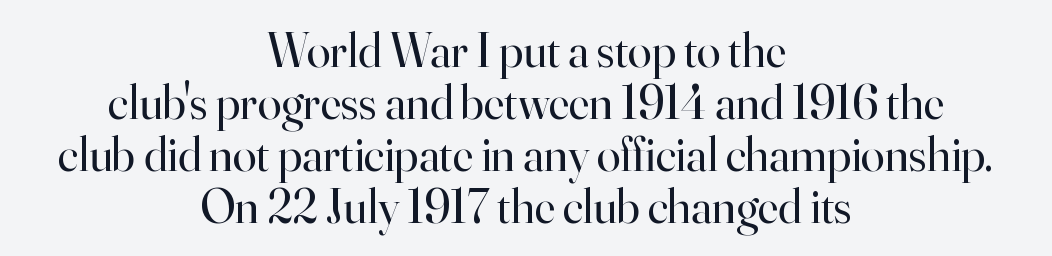
Nope, not italic — everything's standing straight. Little horizontal feet cap the strokes, marking this as serif type. Decoration check: the copy has no underline. This sample trades vertical openness for compactness between lines.
